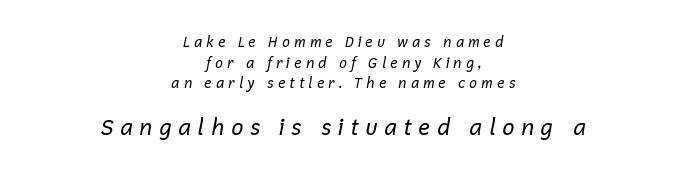
Q: Is the text bold? A: No.
Q: Is the text italic (slanted)? A: Yes, it leans right by about 12 degrees.
Q: Is the text underlined? A: No.
Q: How is the paragraph aligned? A: Centered.
Q: Is the spacing between letters normal or unusually wide? A: Unusually wide.
Q: Is the spacing between lines tight, normal or loose? A: Normal.
Q: Which block of text is set in a larger size, the first (top) or the second (bottom)? A: The second (bottom) one.
